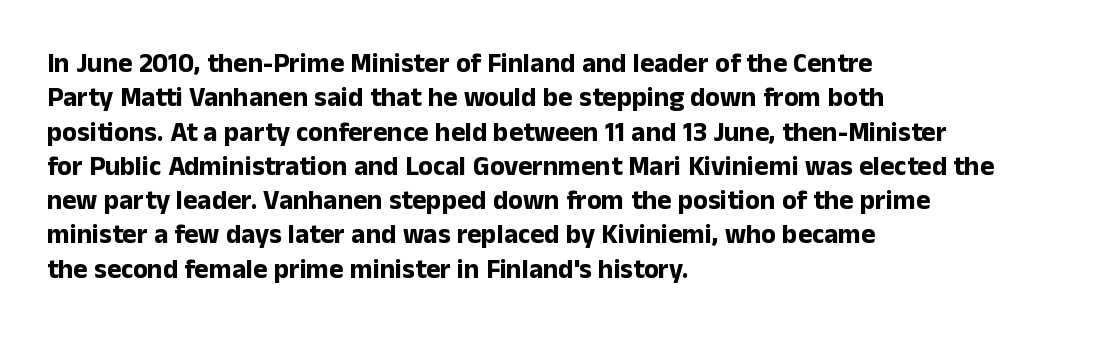
The image shows 27 px bold type, upright; set left-aligned, normal line spacing (1.27x), normal letter spacing, not underlined.
